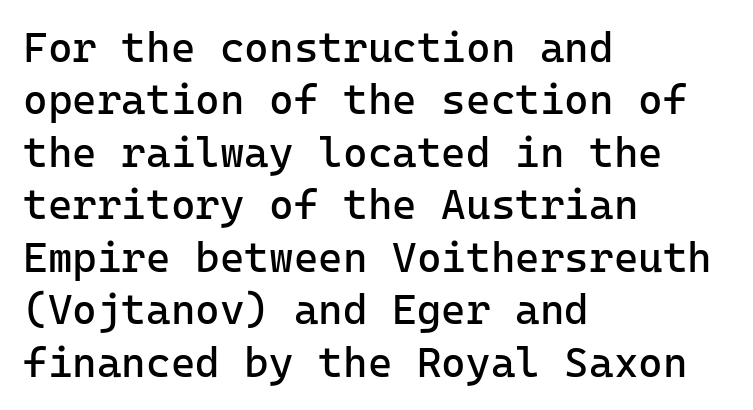
Teacher's note: observe the even left margin — that is flush-left alignment. Every character here occupies the same horizontal width, giving the sample a typewriter-like rhythm. Characters follow at the spacing the type designer built in. The weight tops out at a normal text grade. Compared with typical paragraphs, the rows here are spaced about the same.
